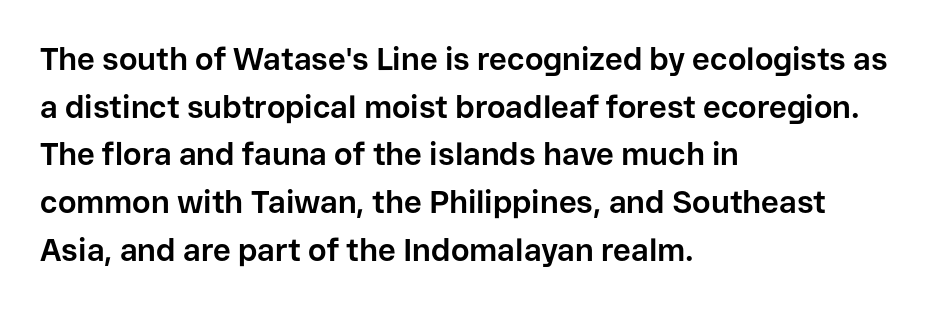
The image shows 31 px bold sans-serif type, upright; set left-aligned, normal line spacing (1.54x), normal letter spacing, not underlined; low stroke contrast and a medium x-height.
